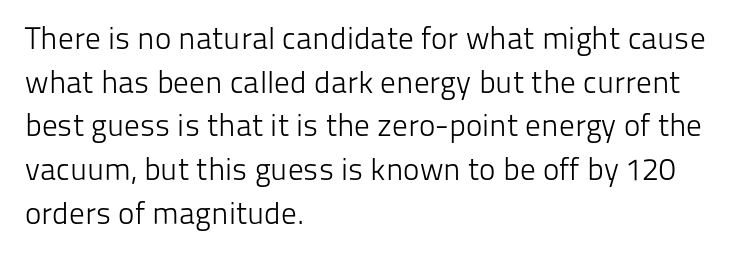
Q: Is the text bold? A: No.
Q: Is the text italic (slanted)? A: No, it is upright.
Q: Is the typeface a serif or a sans-serif typeface? A: Sans-serif.
Q: Is the text underlined? A: No.
Q: How is the paragraph aligned? A: Left-aligned.
Q: Is the spacing between letters normal or unusually wide? A: Normal.
Q: Is the spacing between lines tight, normal or loose? A: Normal.
Q: Width (condensed, normal, or wide)? A: Normal.
Q: Stroke contrast? A: Low.
Q: x-height? A: Medium.
Q: Monospaced? A: No.
